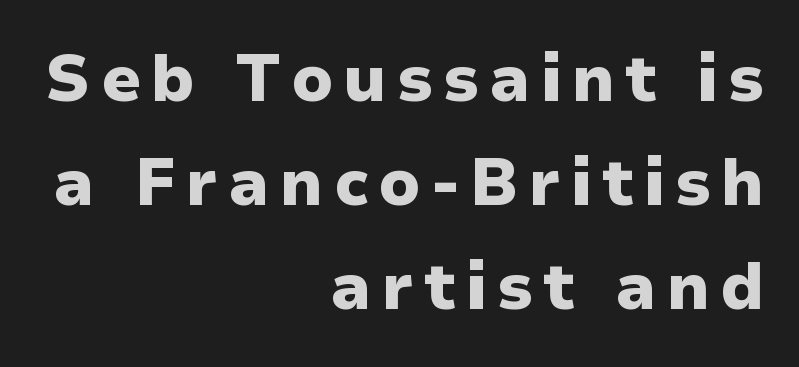
Check under the words: just untouched page. Is there any slant? The stems are plumb. Spacing verdict: proportional, widths tailored to each character. Font category for this specimen: sans-serif. If you measured baseline to baseline, you'd find a middling distance. In CSS terms this would be text-align: right.
